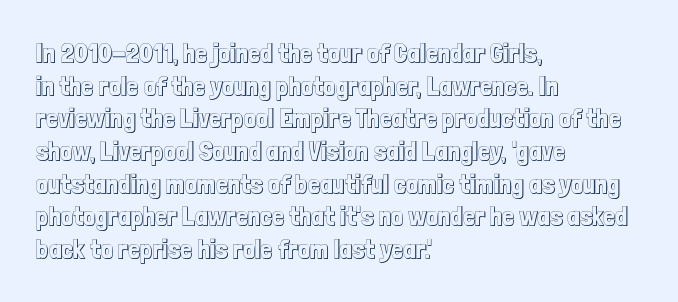
The image shows 27 px text type, upright; set left-aligned, line spacing 1.21x, normal letter spacing, not underlined.
